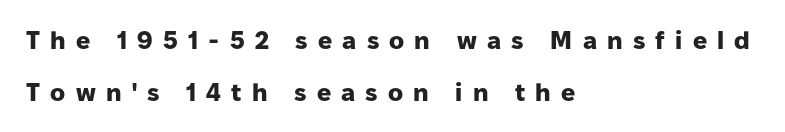
Q: Is the text bold? A: Yes.
Q: Is the text italic (slanted)? A: No, it is upright.
Q: Is the text underlined? A: No.
Q: How is the paragraph aligned? A: Left-aligned.
Q: Is the spacing between letters normal or unusually wide? A: Unusually wide.
Q: Is the spacing between lines tight, normal or loose? A: Loose.
